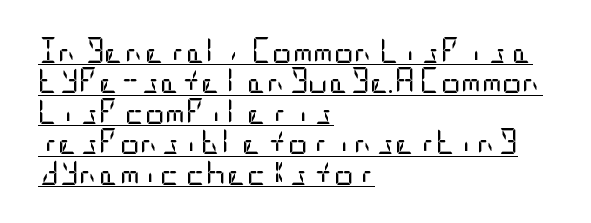
Q: Is the text bold? A: No.
Q: Is the text italic (slanted)? A: No, it is upright.
Q: Is the text underlined? A: Yes.
Q: How is the paragraph aligned? A: Left-aligned.
Q: Is the spacing between letters normal or unusually wide? A: Normal.
